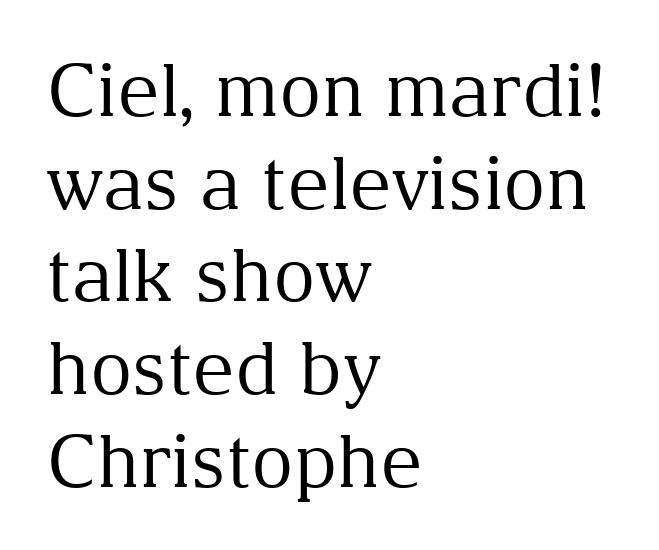
{"serif": "yes", "italic": "no", "bold": "no", "weight": "regular", "width": "normal", "stroke_contrast": "medium", "x_height": "medium", "monospaced": "no", "underline": "no", "align": "left", "line_spacing": "normal", "line_spacing_ratio": 1.27, "letter_spacing": "normal", "letter_spacing_em": 0.0, "glyph_px": 73}
